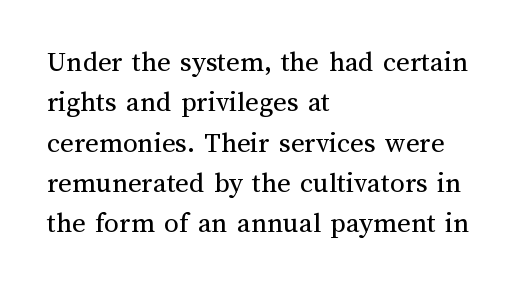
Q: Is the text bold? A: No.
Q: Is the text italic (slanted)? A: No, it is upright.
Q: Is the text underlined? A: No.
Q: How is the paragraph aligned? A: Left-aligned.
Q: Is the spacing between letters normal or unusually wide? A: Normal.
Q: Is the spacing between lines tight, normal or loose? A: Normal.
Q: Width (condensed, normal, or wide)? A: Normal.
Q: Stroke contrast? A: Medium.
Q: x-height? A: Medium.
Q: Monospaced? A: No.
